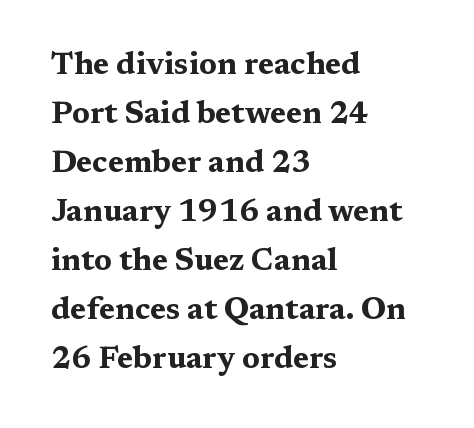
Q: Is the text bold? A: Yes.
Q: Is the text italic (slanted)? A: No, it is upright.
Q: Is the typeface a serif or a sans-serif typeface? A: Serif.
Q: Is the text underlined? A: No.
Q: How is the paragraph aligned? A: Left-aligned.
Q: Is the spacing between letters normal or unusually wide? A: Normal.
Q: Is the spacing between lines tight, normal or loose? A: Normal.
Q: Width (condensed, normal, or wide)? A: Wide.
Q: Stroke contrast? A: Medium.
Q: x-height? A: Medium.
Q: Monospaced? A: No.
